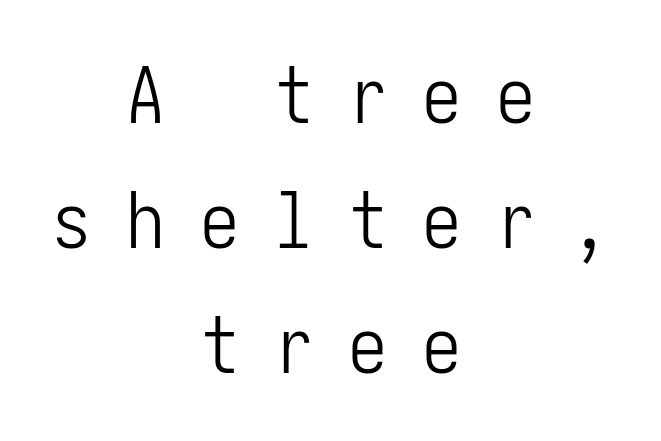
The typeface has the unassuming heft of standard copy or less. Tracking value appears strongly positive — letters spread wide. The typesetter chose a symmetrical, centered arrangement here. Check where the strokes stop: nothing finishes them off — pure sans.
